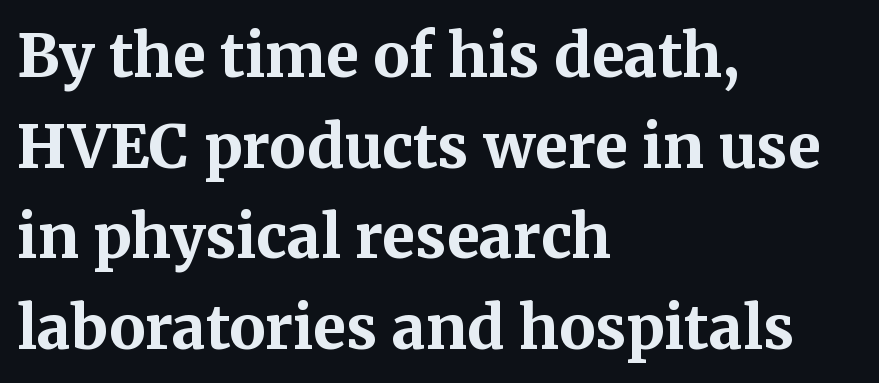
The lines sit at an ordinary, default distance from one another. A clean baseline with only descenders dipping below it. The passage is arranged the way most books set body copy — flush left. The line texture is even and compact thanks to regular tracking.
